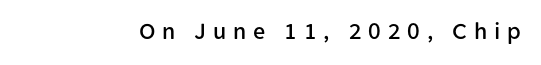
Q: Is the text italic (slanted)? A: No, it is upright.
Q: Is the text underlined? A: No.
Q: Is the spacing between letters normal or unusually wide? A: Unusually wide.
